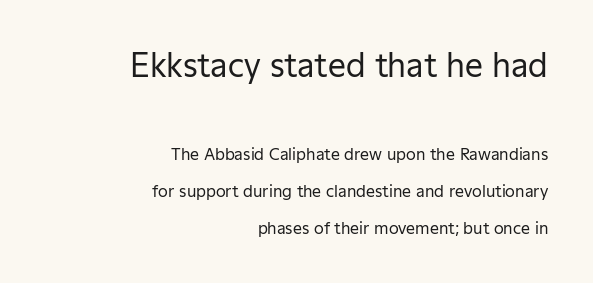
Q: Is the text bold? A: No.
Q: Is the text italic (slanted)? A: No, it is upright.
Q: Is the typeface a serif or a sans-serif typeface? A: Sans-serif.
Q: Is the text underlined? A: No.
Q: How is the paragraph aligned? A: Right-aligned.
Q: Is the spacing between letters normal or unusually wide? A: Normal.
Q: Is the spacing between lines tight, normal or loose? A: Loose.
Q: Which block of text is set in a larger size, the first (top) or the second (bottom)? A: The first (top) one.
Q: Width (condensed, normal, or wide)? A: Normal.
Q: Stroke contrast? A: Low.
Q: x-height? A: Medium.
Q: Monospaced? A: No.
